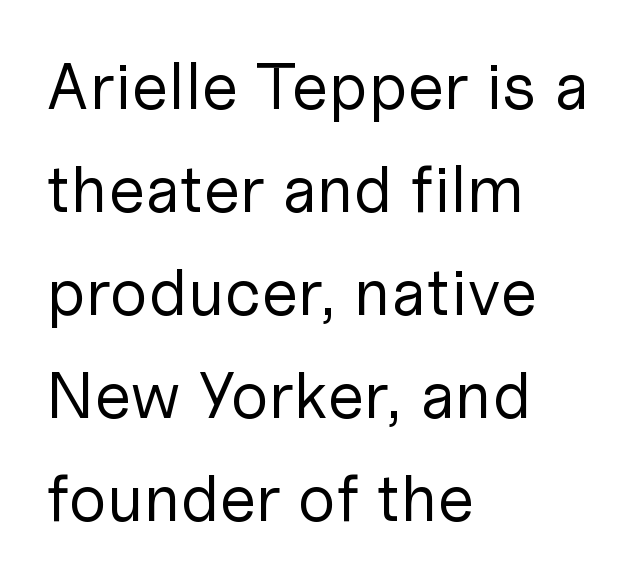
The image shows 66 px regular-weight sans-serif type, upright; set left-aligned, normal line spacing (1.56x), normal letter spacing, not underlined; low stroke contrast and a medium x-height.
